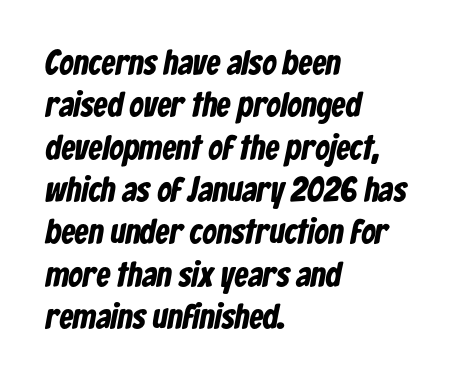
Q: Is the text bold? A: Yes.
Q: Is the typeface a serif or a sans-serif typeface? A: Sans-serif.
Q: Is the text underlined? A: No.
Q: How is the paragraph aligned? A: Left-aligned.
Q: Is the spacing between letters normal or unusually wide? A: Normal.
Q: Width (condensed, normal, or wide)? A: Condensed.
Q: Stroke contrast? A: Low.
Q: x-height? A: Medium.
Q: Monospaced? A: No.
